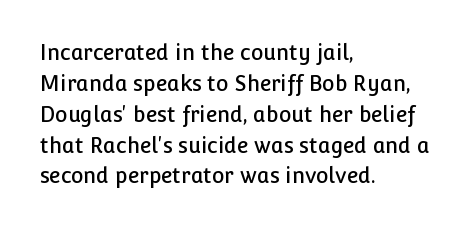
There is no visible air inserted between adjacent glyphs. Alignment: flush left. The words here are not underlined. The axis of the letterforms is exactly vertical. The designer left line spacing at the default.
